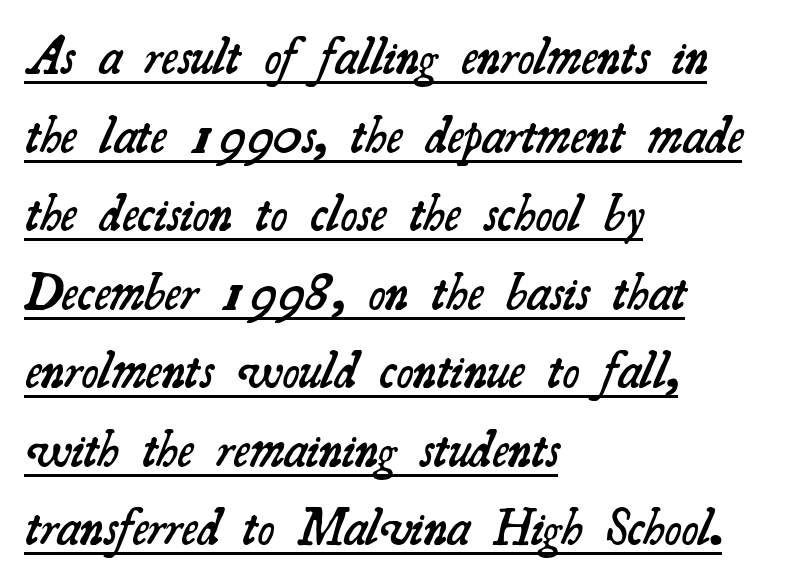
Q: Is the text bold? A: Semi-bold.
Q: Is the typeface a serif or a sans-serif typeface? A: Serif.
Q: Is the text underlined? A: Yes.
Q: How is the paragraph aligned? A: Left-aligned.
Q: Is the spacing between letters normal or unusually wide? A: Normal.
Q: Is the spacing between lines tight, normal or loose? A: Normal.
Q: Width (condensed, normal, or wide)? A: Normal.
Q: Stroke contrast? A: Medium.
Q: x-height? A: Small.
Q: Monospaced? A: No.
